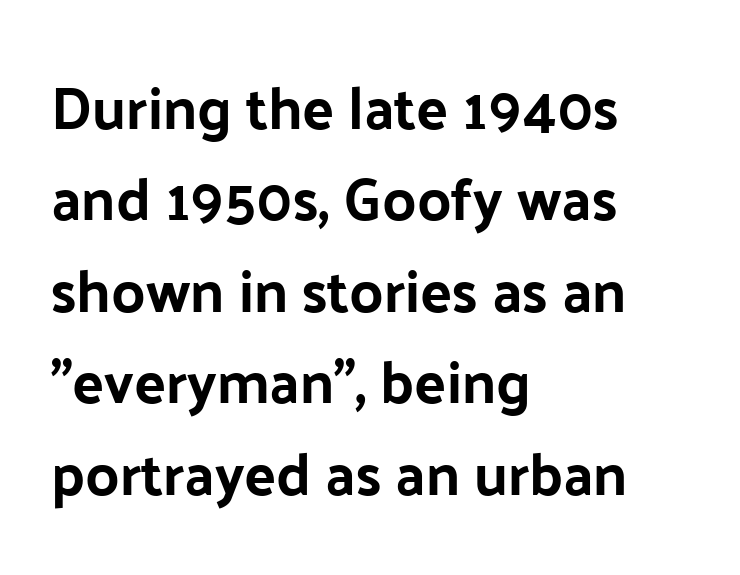
Regular leading. In terms of posture, this sample is upright. Each letter keeps its own natural width here, so spacing adapts to shape. The passage shown has conventional tracking throughout. Where is the straight margin? On the left.
